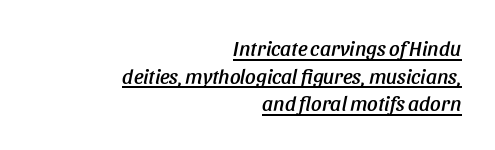
The compositor pushed each line to the right boundary. Tracking value appears to be zero — textbook default spacing. The lettering tilts uniformly, giving the passage an italic look. What decoration does the sample have? An underline.
